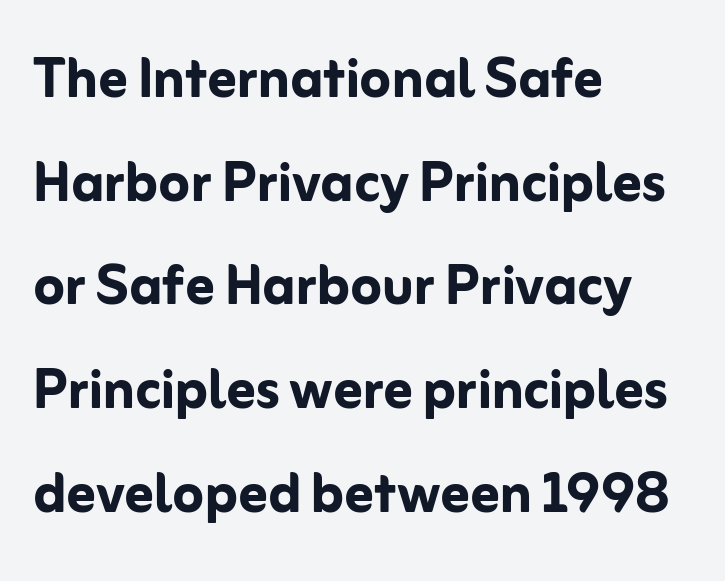
Q: Is the text bold? A: Yes.
Q: Is the text italic (slanted)? A: No, it is upright.
Q: Is the typeface a serif or a sans-serif typeface? A: Sans-serif.
Q: Is the text underlined? A: No.
Q: How is the paragraph aligned? A: Left-aligned.
Q: Is the spacing between letters normal or unusually wide? A: Normal.
Q: Is the spacing between lines tight, normal or loose? A: Normal.
Q: Width (condensed, normal, or wide)? A: Normal.
Q: Stroke contrast? A: Low.
Q: x-height? A: Medium.
Q: Monospaced? A: No.
